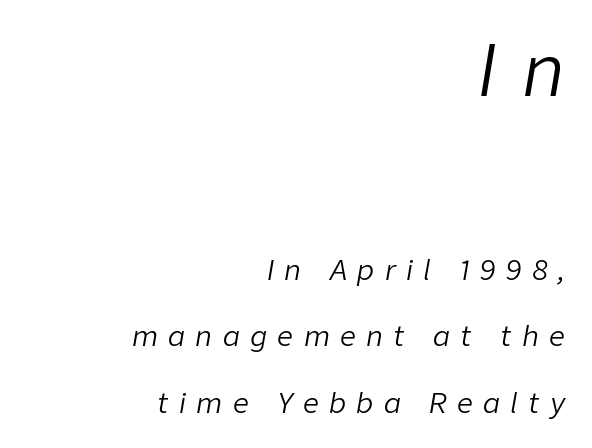
The image shows 71 px light type, italic (leaning right); set right-aligned, loose line spacing (2.38x), unusually wide letter spacing (+0.37 em), not underlined; the first (top) block is 2.54x larger; low stroke contrast and a medium x-height.
